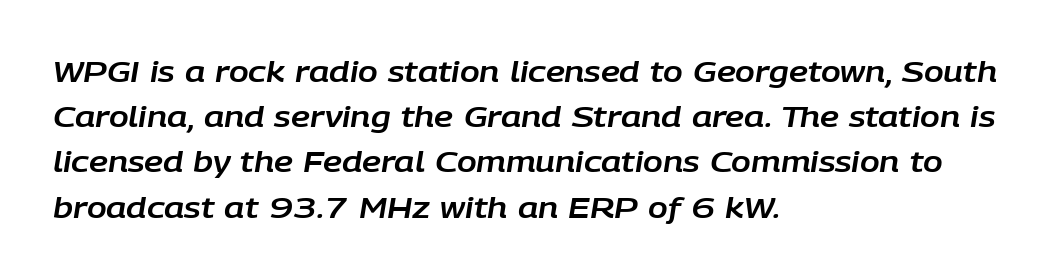
Glyph-to-glyph distance matches everyday printed text. Underlining? Definitely not there. Think of a printed novel: that variable character pitch is what you see here. The passage shown leans; its letterforms are oblique.
